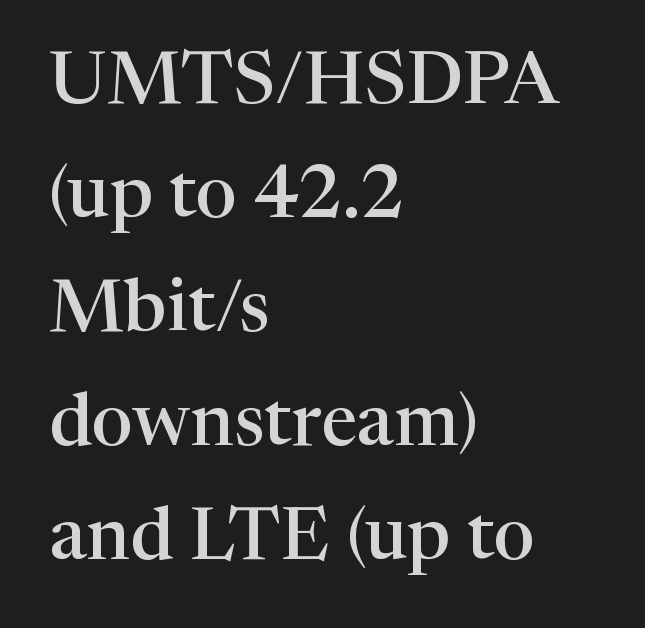
The face used here is a semibold: visibly heavier than regular, lighter than bold. Baseline-to-baseline distance is the conventional proportion of letter height. The paragraph shown leans on its left margin. Nothing unusual about the tracking: characters are spaced as the font intends.
